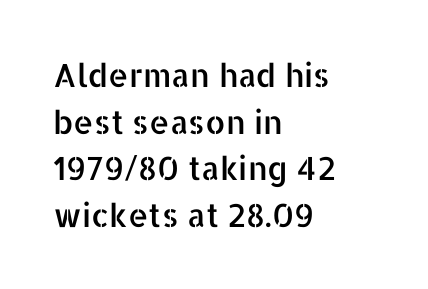
Whoever set this chose a conventional vertical rhythm. The rendering anchors every line to the left-hand side. A typesetter would label this face a sans. A typesetter would call this proportional, since set widths differ per character. You can tell it's not italic because the verticals are truly vertical. Plain, unruled lines of type.
